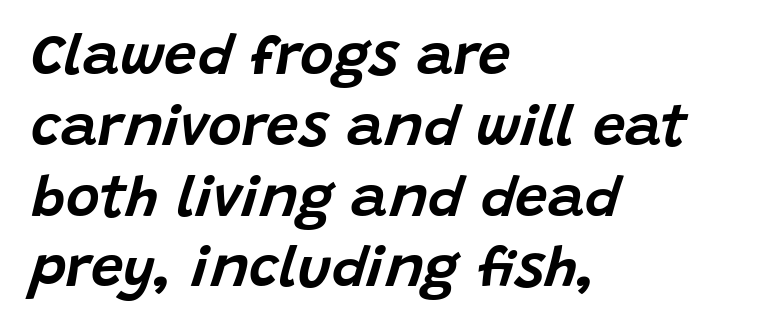
Q: Is the text italic (slanted)? A: Yes, it leans right by about 15 degrees.
Q: Is the text underlined? A: No.
Q: How is the paragraph aligned? A: Left-aligned.
Q: Is the spacing between letters normal or unusually wide? A: Normal.
Q: Width (condensed, normal, or wide)? A: Normal.
Q: Stroke contrast? A: Low.
Q: x-height? A: Large.
Q: Monospaced? A: No.
